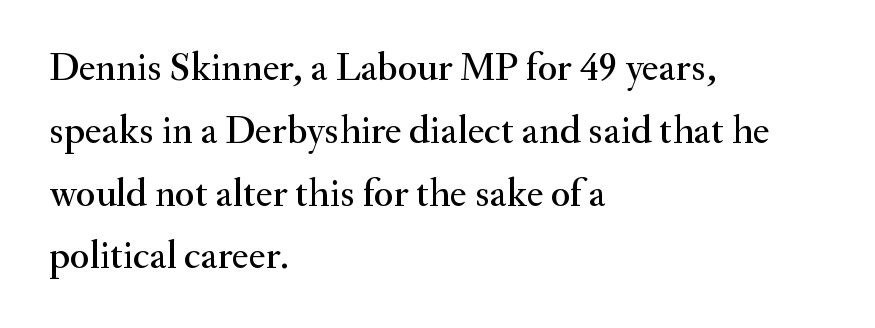
Q: Is the text italic (slanted)? A: No, it is upright.
Q: Is the typeface a serif or a sans-serif typeface? A: Serif.
Q: Is the text underlined? A: No.
Q: How is the paragraph aligned? A: Left-aligned.
Q: Is the spacing between letters normal or unusually wide? A: Normal.
Q: Is the spacing between lines tight, normal or loose? A: Normal.
Q: Width (condensed, normal, or wide)? A: Normal.
Q: Stroke contrast? A: Medium.
Q: x-height? A: Small.
Q: Monospaced? A: No.
